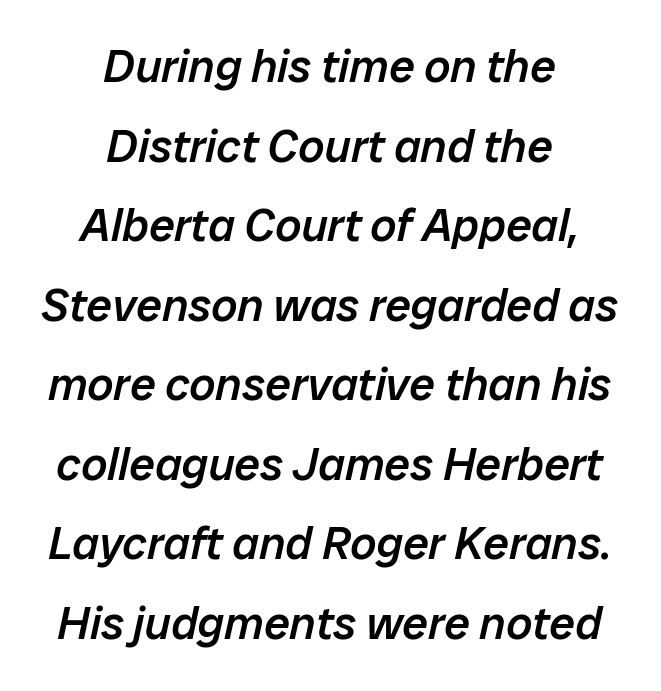
Decoration check: the copy has no underline. The passage shown is typed in a proportional face where columns would drift. Semibold letterforms, between regular and bold. Yep, that's italic — everything's leaning.
